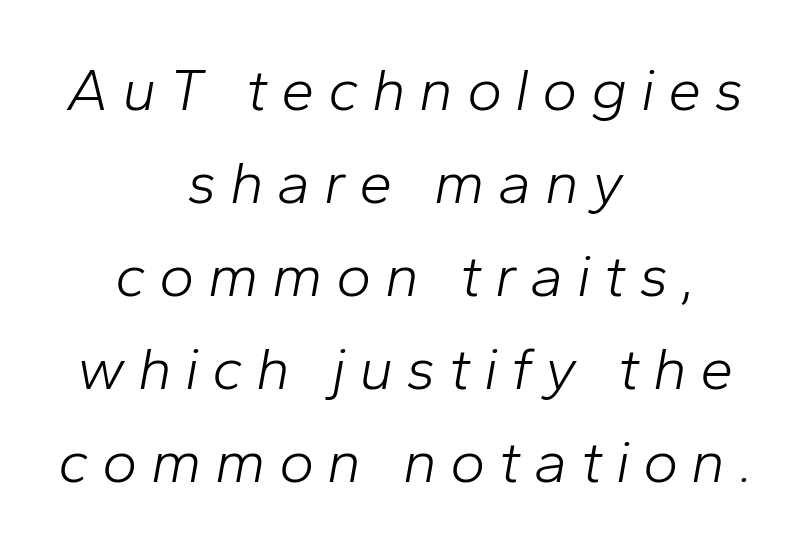
{"italic": "yes", "lean": "right", "slant_degrees": 10, "bold": "no", "weight": "light", "width": "normal", "stroke_contrast": "low", "x_height": "medium", "monospaced": "no", "underline": "no", "align": "center", "line_spacing": "normal", "line_spacing_ratio": 1.55, "letter_spacing": "wide", "letter_spacing_em": 0.22, "glyph_px": 60}
